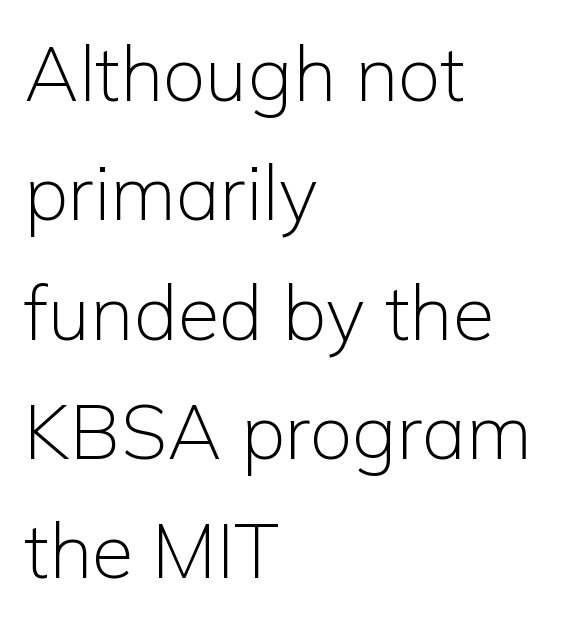
The image shows 76 px light sans-serif type, upright; set left-aligned, normal line spacing (1.57x), normal letter spacing, not underlined; low stroke contrast and a medium x-height.
